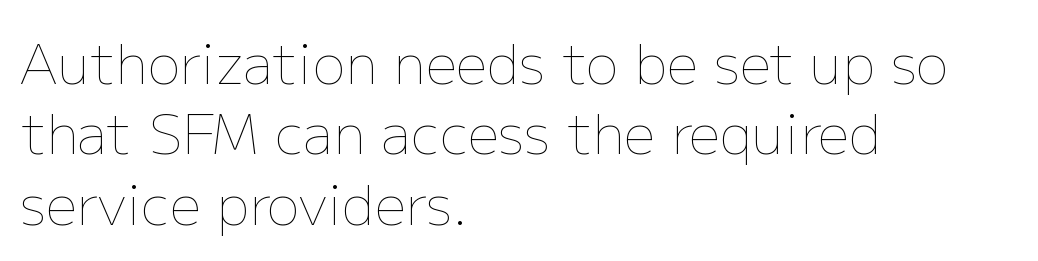
The image shows 55 px thin type, upright; set left-aligned, normal line spacing (1.28x), normal letter spacing, not underlined; low stroke contrast and a medium x-height.
